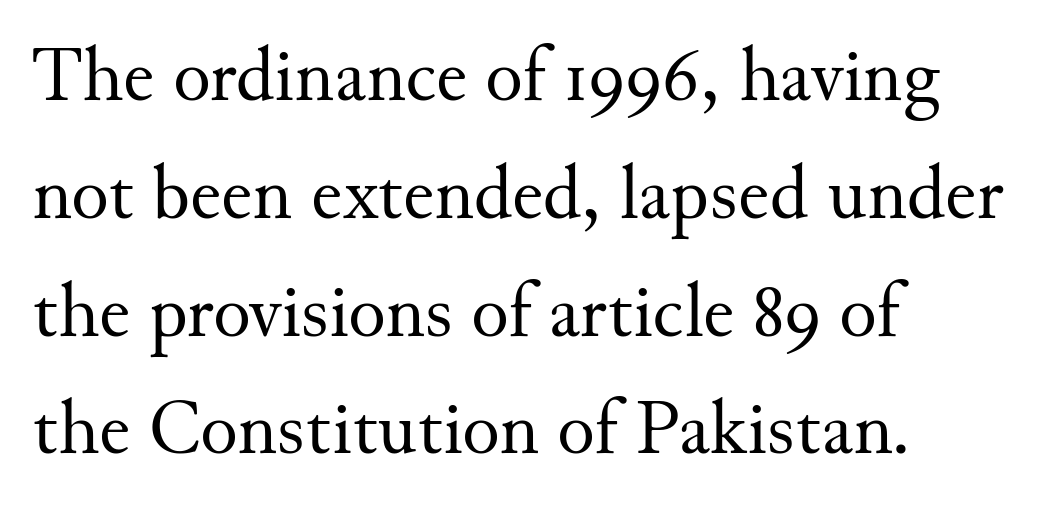
Q: Is the text bold? A: No.
Q: Is the text italic (slanted)? A: No, it is upright.
Q: Is the typeface a serif or a sans-serif typeface? A: Serif.
Q: Is the text underlined? A: No.
Q: How is the paragraph aligned? A: Left-aligned.
Q: Is the spacing between letters normal or unusually wide? A: Normal.
Q: Is the spacing between lines tight, normal or loose? A: Normal.
Q: Width (condensed, normal, or wide)? A: Normal.
Q: Stroke contrast? A: Medium.
Q: x-height? A: Small.
Q: Monospaced? A: No.
